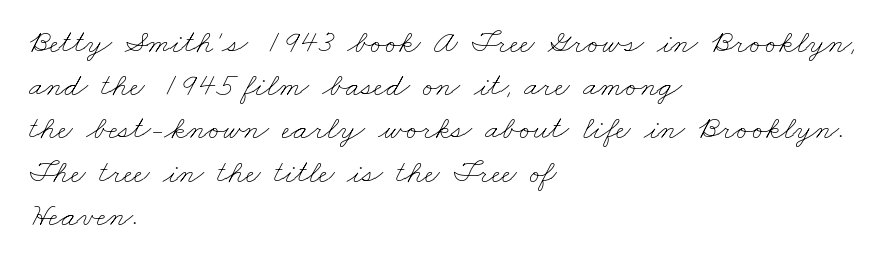
Q: Is the text bold? A: No.
Q: Is the text underlined? A: No.
Q: How is the paragraph aligned? A: Left-aligned.
Q: Is the spacing between letters normal or unusually wide? A: Normal.
Q: Is the spacing between lines tight, normal or loose? A: Normal.
Q: Width (condensed, normal, or wide)? A: Wide.
Q: Stroke contrast? A: Low.
Q: x-height? A: Small.
Q: Monospaced? A: No.
